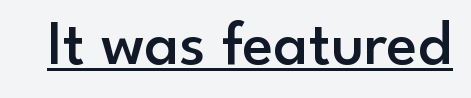
Q: Is the text bold? A: Semi-bold.
Q: Is the text italic (slanted)? A: No, it is upright.
Q: Is the typeface a serif or a sans-serif typeface? A: Sans-serif.
Q: Is the text underlined? A: Yes.
Q: Is the spacing between letters normal or unusually wide? A: Normal.
Q: Width (condensed, normal, or wide)? A: Normal.
Q: Stroke contrast? A: Low.
Q: x-height? A: Small.
Q: Monospaced? A: No.
